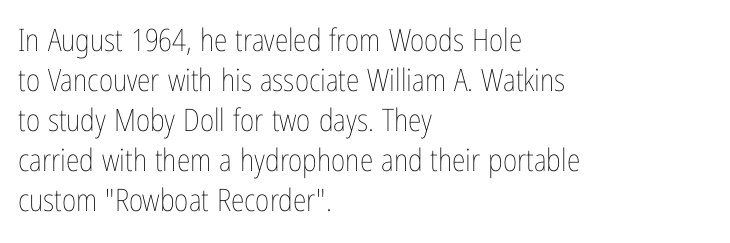
The image shows 31 px thin, condensed type, upright; set left-aligned, normal line spacing (1.29x), normal letter spacing, not underlined; low stroke contrast and a medium x-height.
